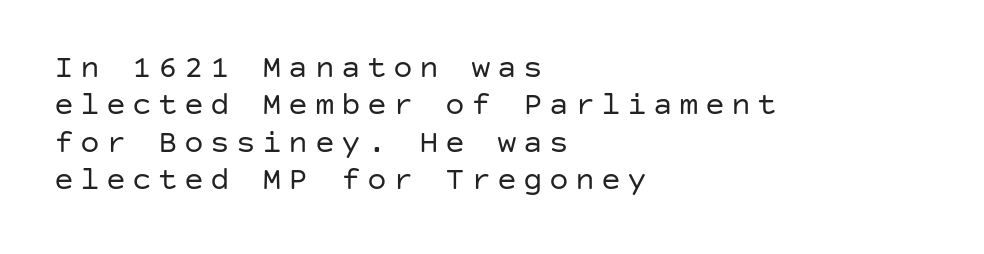
{"serif": "no", "italic": "no", "bold": "no", "weight": "regular", "width": "normal", "stroke_contrast": "low", "x_height": "large", "underline": "no", "align": "left", "line_spacing": "tight", "line_spacing_ratio": 1.13, "glyph_px": 33}
